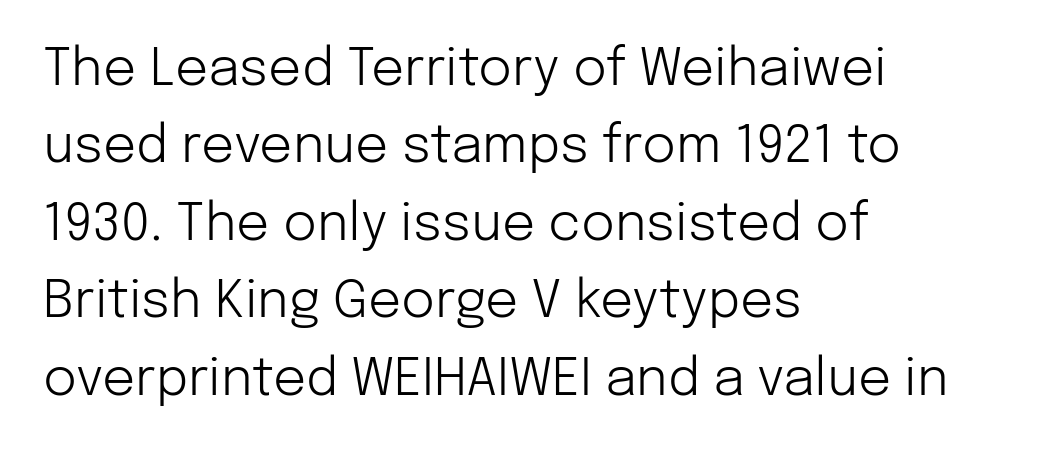
Q: Is the text bold? A: No.
Q: Is the text italic (slanted)? A: No, it is upright.
Q: Is the typeface a serif or a sans-serif typeface? A: Sans-serif.
Q: Is the text underlined? A: No.
Q: How is the paragraph aligned? A: Left-aligned.
Q: Is the spacing between letters normal or unusually wide? A: Normal.
Q: Is the spacing between lines tight, normal or loose? A: Normal.
Q: Width (condensed, normal, or wide)? A: Normal.
Q: Stroke contrast? A: Low.
Q: x-height? A: Medium.
Q: Monospaced? A: No.
